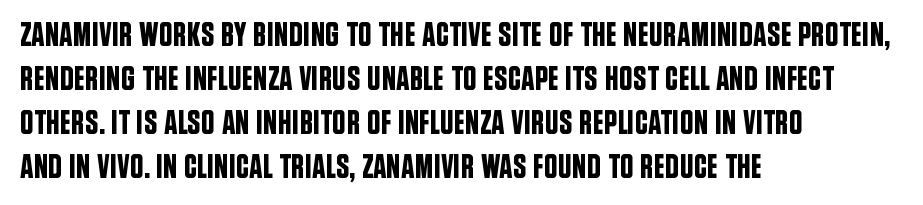
The image shows 34 px condensed sans-serif type, upright; set left-aligned, normal line spacing (1.29x), normal letter spacing, not underlined; low stroke contrast and a large x-height.
